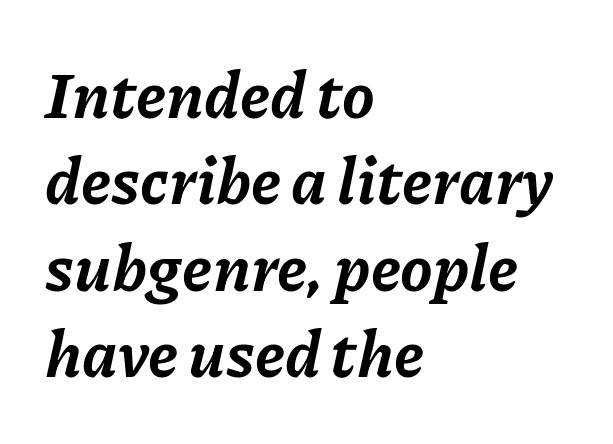
{"italic": "yes", "lean": "right", "slant_degrees": 11, "bold": "yes", "weight": "bold", "width": "normal", "stroke_contrast": "low", "x_height": "medium", "monospaced": "no", "underline": "no", "align": "left", "line_spacing": "normal", "line_spacing_ratio": 1.33, "letter_spacing": "normal", "letter_spacing_em": 0.0, "glyph_px": 65}
